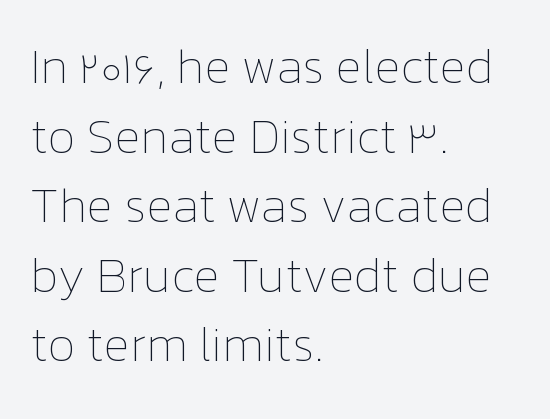
Do the characters align in a grid? No, the font is proportional. The strokes are not fattened; the text isn't bold. Lines of text with bare space underneath. How are the letters spaced? Ordinarily, with no added tracking. The designer left line spacing at the default.
